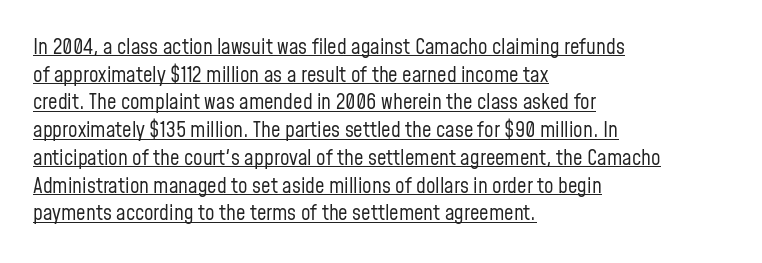
The image shows 21 px text type, upright; set left-aligned, normal line spacing (1.32x), normal letter spacing, underlined.
